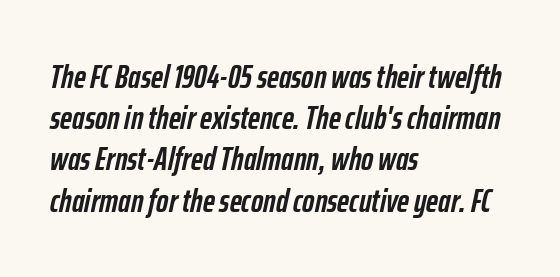
Q: Is the text bold? A: Yes.
Q: Is the text italic (slanted)? A: Yes, it leans right by about 12 degrees.
Q: Is the text underlined? A: No.
Q: How is the paragraph aligned? A: Left-aligned.
Q: Is the spacing between letters normal or unusually wide? A: Normal.
Q: Is the spacing between lines tight, normal or loose? A: Normal.
Q: Width (condensed, normal, or wide)? A: Condensed.
Q: Stroke contrast? A: Low.
Q: x-height? A: Medium.
Q: Monospaced? A: No.
